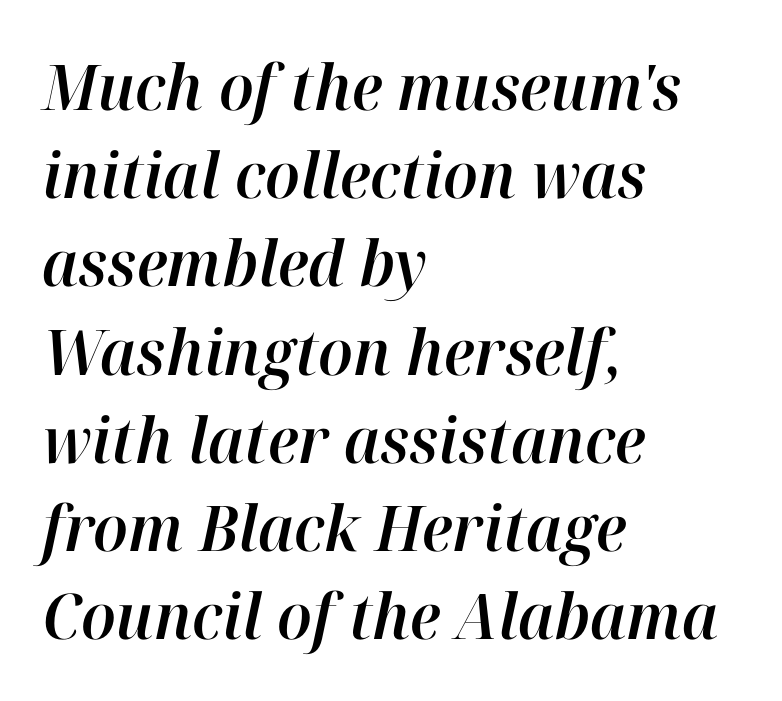
Q: Is the text italic (slanted)? A: Yes, it leans right by about 12 degrees.
Q: Is the text underlined? A: No.
Q: How is the paragraph aligned? A: Left-aligned.
Q: Is the spacing between letters normal or unusually wide? A: Normal.
Q: Is the spacing between lines tight, normal or loose? A: Normal.
Q: Width (condensed, normal, or wide)? A: Normal.
Q: Stroke contrast? A: High.
Q: x-height? A: Medium.
Q: Monospaced? A: No.
